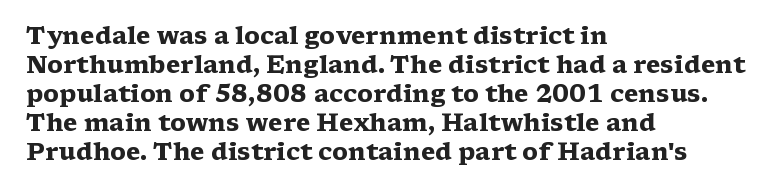
Q: Is the text bold? A: Yes.
Q: Is the text italic (slanted)? A: No, it is upright.
Q: Is the text underlined? A: No.
Q: How is the paragraph aligned? A: Left-aligned.
Q: Is the spacing between letters normal or unusually wide? A: Normal.
